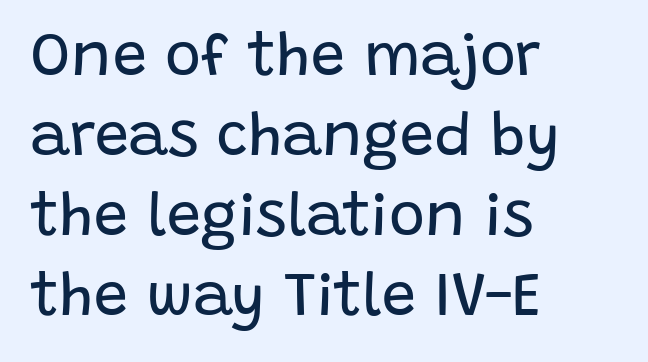
Q: Is the text bold? A: No.
Q: Is the text italic (slanted)? A: No, it is upright.
Q: Is the typeface a serif or a sans-serif typeface? A: Sans-serif.
Q: Is the text underlined? A: No.
Q: How is the paragraph aligned? A: Left-aligned.
Q: Is the spacing between letters normal or unusually wide? A: Normal.
Q: Is the spacing between lines tight, normal or loose? A: Normal.
Q: Width (condensed, normal, or wide)? A: Normal.
Q: Stroke contrast? A: Low.
Q: x-height? A: Large.
Q: Monospaced? A: No.
